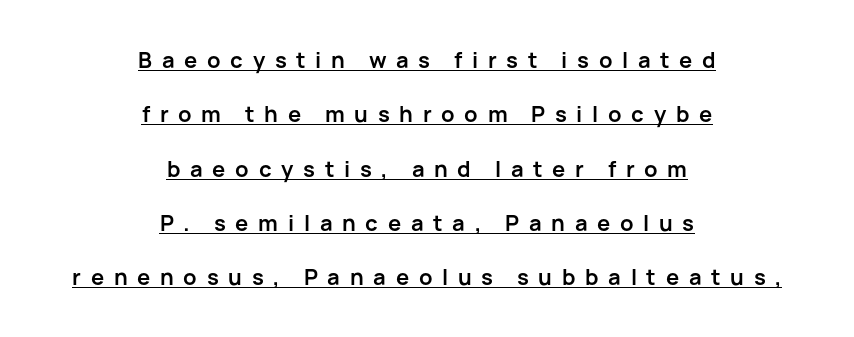
{"italic": "no", "bold": "yes", "underline": "yes", "align": "center", "line_spacing": "loose", "line_spacing_ratio": 2.47, "letter_spacing": "wide", "letter_spacing_em": 0.44, "glyph_px": 22}
